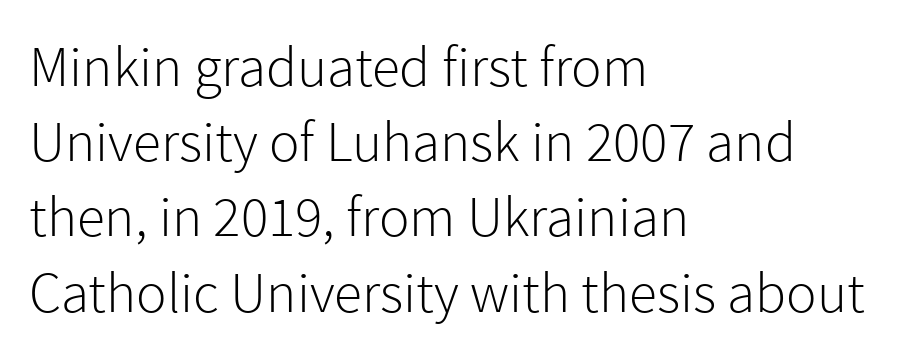
The gap between lines stays unmarked. Leading: standard. The lettering stays uniformly vertical, giving the passage a roman look. Honestly, the letter spacing is just normal — you wouldn't notice it. If you drew a ruler down the left edge, every line would touch it.
